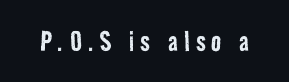
The image shows 33 px regular-weight, condensed sans-serif type; set not underlined; low stroke contrast and a medium x-height.
